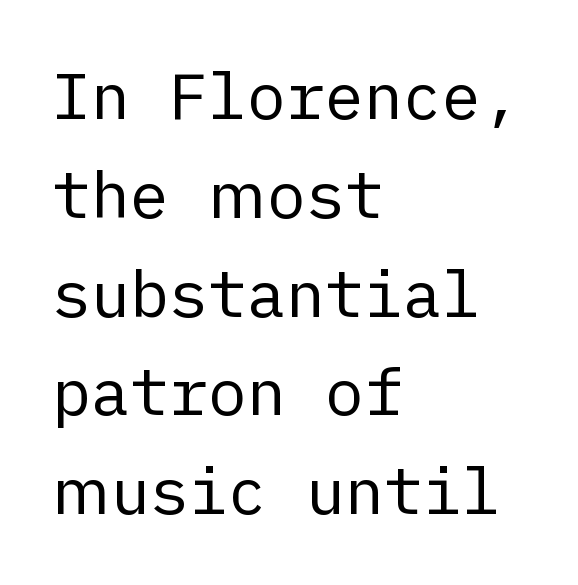
Q: Is the text bold? A: No.
Q: Is the text italic (slanted)? A: No, it is upright.
Q: Is the typeface a serif or a sans-serif typeface? A: Sans-serif.
Q: Is the text underlined? A: No.
Q: How is the paragraph aligned? A: Left-aligned.
Q: Is the spacing between letters normal or unusually wide? A: Normal.
Q: Is the spacing between lines tight, normal or loose? A: Normal.
Q: Width (condensed, normal, or wide)? A: Normal.
Q: Stroke contrast? A: Low.
Q: x-height? A: Medium.
